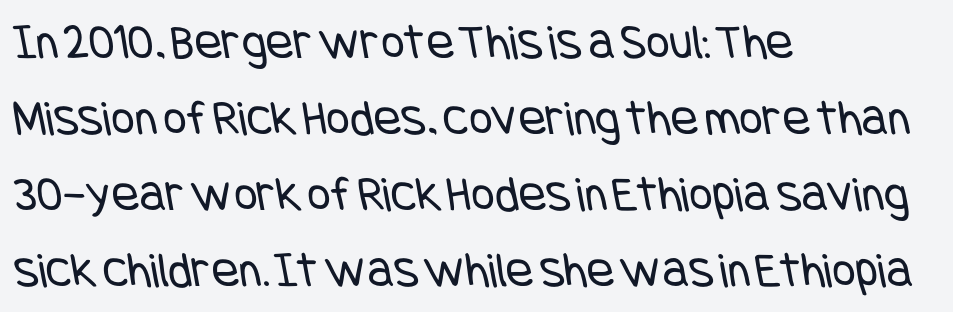
{"serif": "no", "bold": "no", "weight": "regular", "width": "condensed", "stroke_contrast": "low", "x_height": "large", "underline": "no", "align": "left", "line_spacing": "normal", "line_spacing_ratio": 1.49, "letter_spacing": "normal", "letter_spacing_em": 0.0, "glyph_px": 51}
